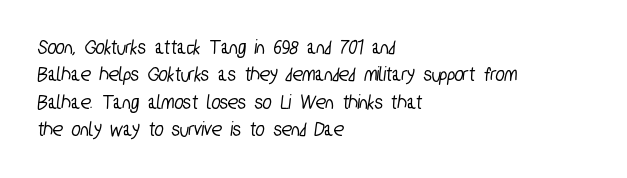
{"underline": "no", "align": "left", "line_spacing": "normal", "line_spacing_ratio": 1.3, "letter_spacing": "normal", "letter_spacing_em": 0.0, "glyph_px": 21}
